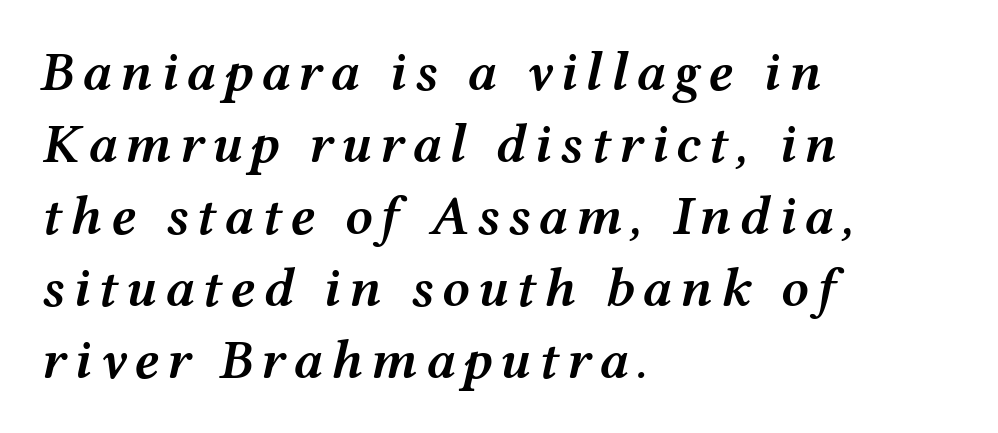
The zone under the glyphs is completely vacant. The letters are semibold — heavier than regular but short of a full bold. The rendering uses natural spacing where letterforms have individual widths. The rendering anchors every line to the left-hand side.
